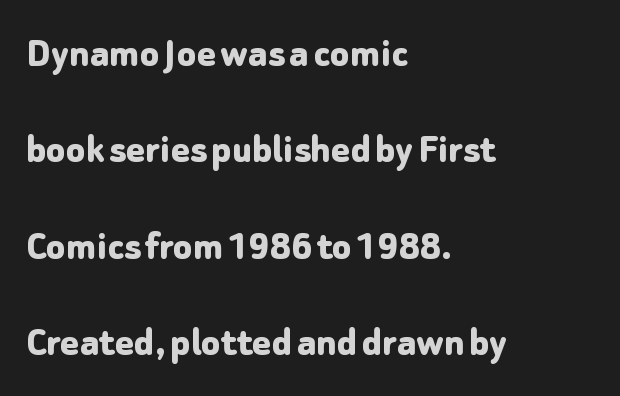
{"serif": "no", "italic": "no", "bold": "yes", "weight": "bold", "width": "normal", "stroke_contrast": "low", "x_height": "medium", "monospaced": "no", "underline": "no", "align": "left", "line_spacing": "loose", "line_spacing_ratio": 2.19, "letter_spacing": "normal", "letter_spacing_em": 0.0, "glyph_px": 44}
